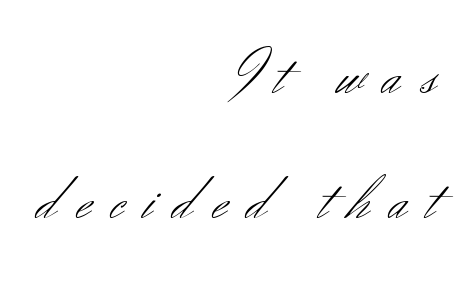
The image shows 62 px light sans-serif type; set right-aligned, loose line spacing (2.02x), unusually wide letter spacing (+0.32 em), not underlined; medium stroke contrast and a small x-height.
